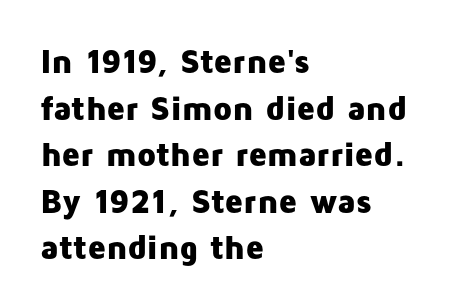
Q: Is the text bold? A: Yes.
Q: Is the text italic (slanted)? A: No, it is upright.
Q: Is the typeface a serif or a sans-serif typeface? A: Sans-serif.
Q: Is the text underlined? A: No.
Q: How is the paragraph aligned? A: Left-aligned.
Q: Is the spacing between letters normal or unusually wide? A: Normal.
Q: Is the spacing between lines tight, normal or loose? A: Normal.
Q: Width (condensed, normal, or wide)? A: Normal.
Q: Stroke contrast? A: Low.
Q: x-height? A: Medium.
Q: Monospaced? A: No.
